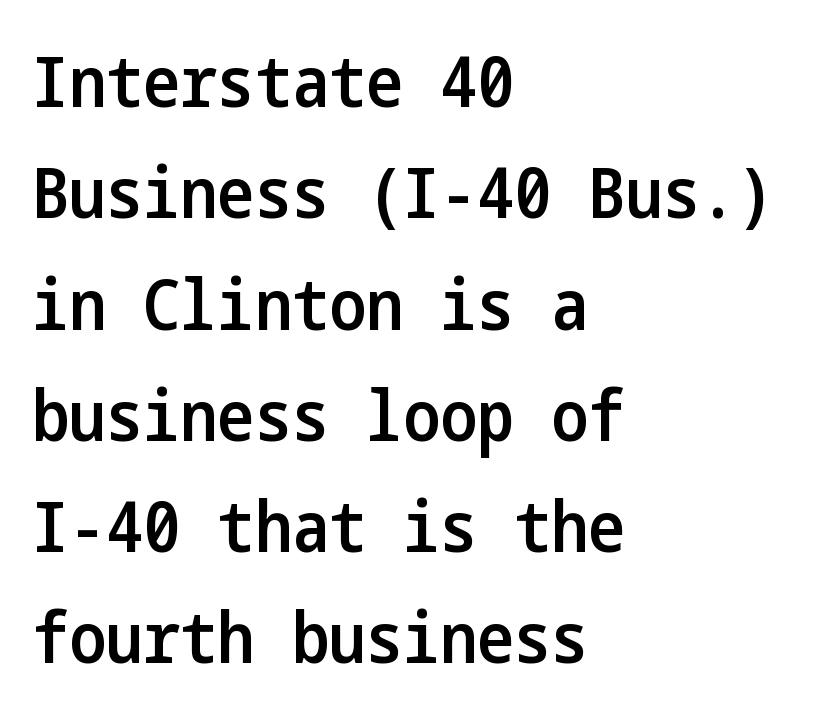
The image shows 70 px semibold, condensed sans-serif type, upright; set left-aligned, normal line spacing (1.59x), normal letter spacing, not underlined; low stroke contrast and a medium x-height.
